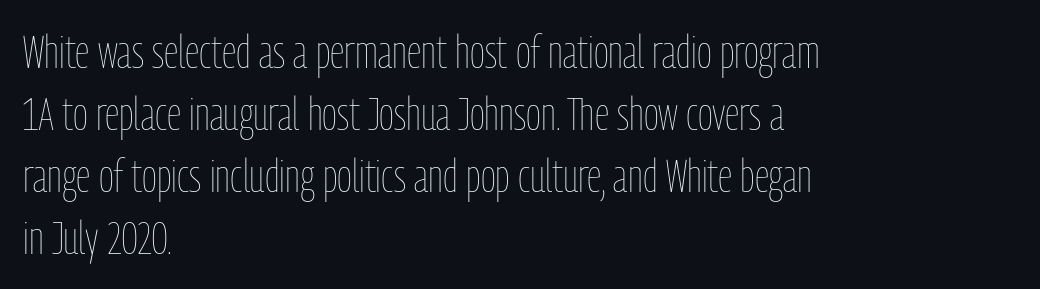
The image shows 46 px thin, condensed type, upright; set left-aligned, normal line spacing (1.35x), normal letter spacing, not underlined; low stroke contrast and a medium x-height.
